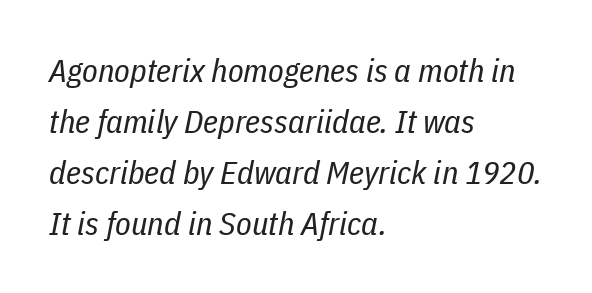
{"italic": "yes", "lean": "right", "slant_degrees": 11, "bold": "no", "weight": "regular", "width": "condensed", "stroke_contrast": "low", "x_height": "medium", "monospaced": "no", "underline": "no", "align": "left", "line_spacing": "normal", "line_spacing_ratio": 1.59, "letter_spacing": "normal", "letter_spacing_em": 0.0, "glyph_px": 32}
